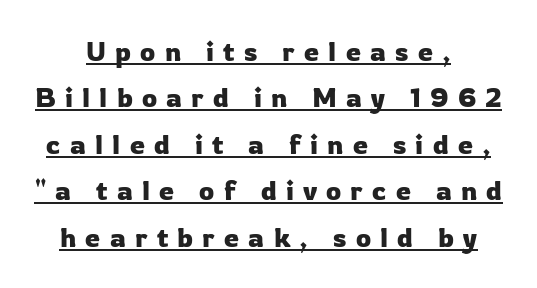
Every character sits straight up, as roman type does. The gaps between neighbouring characters are conspicuously large. Visually the block forms a symmetrical silhouette, jagged on both flanks. Underlined type.
